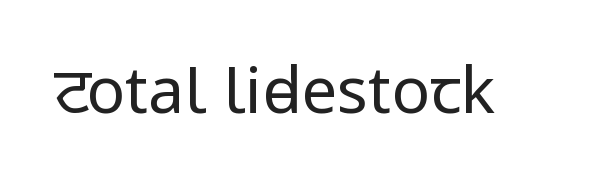
Summary of weight: not heavy and not bold. The face used here is a sans, in the tradition of grotesques and geometrics. You can tell it's not italic because the verticals are truly vertical. Looks like regular typesetting: each glyph gets only the width it needs.
